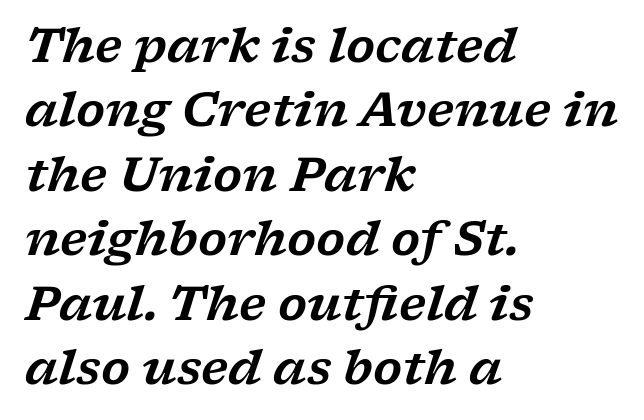
{"serif": "yes", "italic": "yes", "lean": "right", "slant_degrees": 17, "width": "wide", "stroke_contrast": "low", "x_height": "medium", "monospaced": "no", "underline": "no", "align": "left", "line_spacing": "normal", "line_spacing_ratio": 1.37, "letter_spacing": "normal", "letter_spacing_em": 0.0, "glyph_px": 47}
